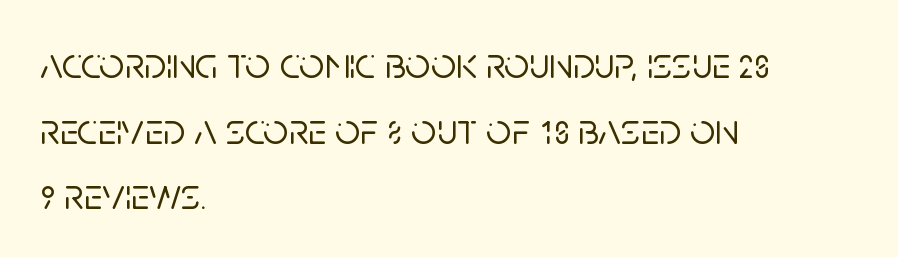
{"serif": "no", "italic": "no", "width": "normal", "stroke_contrast": "low", "x_height": "large", "monospaced": "no", "underline": "no", "align": "left", "line_spacing": "normal", "line_spacing_ratio": 1.49, "letter_spacing": "normal", "letter_spacing_em": 0.0, "glyph_px": 44}
